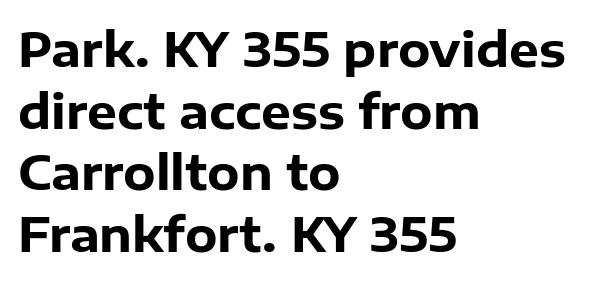
Q: Is the text bold? A: Yes.
Q: Is the text italic (slanted)? A: No, it is upright.
Q: Is the typeface a serif or a sans-serif typeface? A: Sans-serif.
Q: Is the text underlined? A: No.
Q: How is the paragraph aligned? A: Left-aligned.
Q: Is the spacing between letters normal or unusually wide? A: Normal.
Q: Is the spacing between lines tight, normal or loose? A: Normal.
Q: Width (condensed, normal, or wide)? A: Normal.
Q: Stroke contrast? A: Low.
Q: x-height? A: Medium.
Q: Monospaced? A: No.
